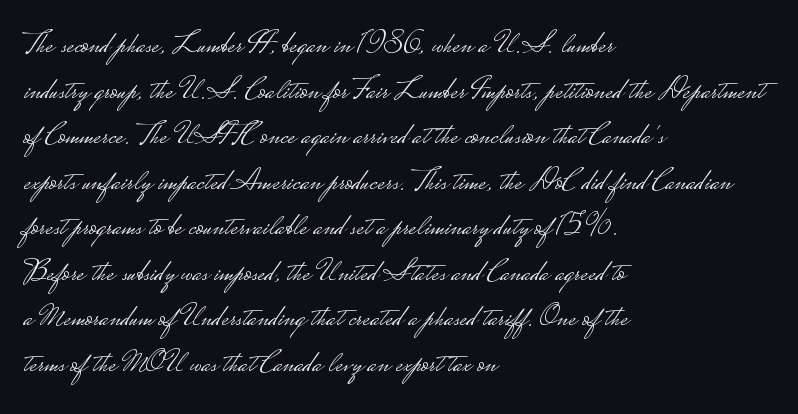
The image shows 31 px light, wide sans-serif type; set left-aligned, normal line spacing (1.47x), normal letter spacing, not underlined; low stroke contrast.
